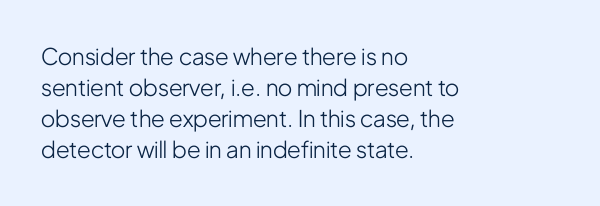
Posture: upright roman. The ragged edge is on the right, which tells us the setting is flush left. Reading down the column, the eye jumps a familiar distance to each next line. The specimen omits any rule beneath the text block's lines. The face looks like a standard text weight, possibly lighter.
